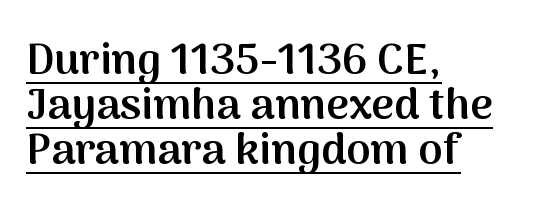
{"serif": "no", "italic": "no", "bold": "semi", "weight": "semibold", "width": "normal", "stroke_contrast": "medium", "x_height": "medium", "monospaced": "no", "underline": "yes", "align": "left", "line_spacing": "tight", "line_spacing_ratio": 1.02, "letter_spacing": "normal", "letter_spacing_em": 0.0, "glyph_px": 44}
